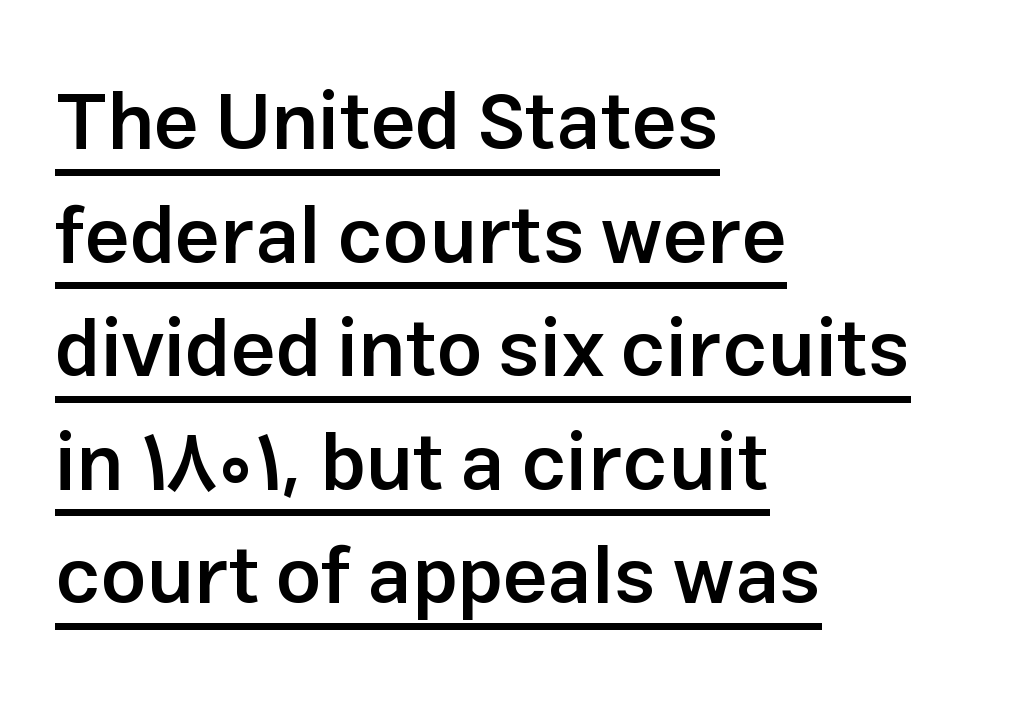
Q: Is the text bold? A: Semi-bold.
Q: Is the text italic (slanted)? A: No, it is upright.
Q: Is the typeface a serif or a sans-serif typeface? A: Sans-serif.
Q: Is the text underlined? A: Yes.
Q: How is the paragraph aligned? A: Left-aligned.
Q: Is the spacing between letters normal or unusually wide? A: Normal.
Q: Is the spacing between lines tight, normal or loose? A: Normal.
Q: Width (condensed, normal, or wide)? A: Normal.
Q: Stroke contrast? A: Low.
Q: x-height? A: Medium.
Q: Monospaced? A: No.
